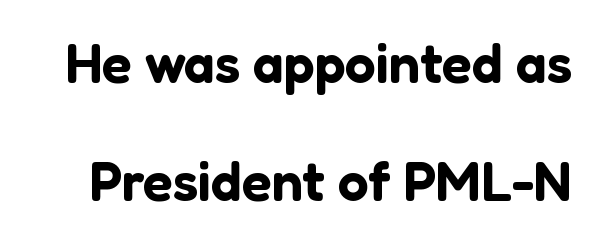
Q: Is the text italic (slanted)? A: No, it is upright.
Q: Is the typeface a serif or a sans-serif typeface? A: Sans-serif.
Q: Is the text underlined? A: No.
Q: Is the spacing between letters normal or unusually wide? A: Normal.
Q: Is the spacing between lines tight, normal or loose? A: Loose.
Q: Width (condensed, normal, or wide)? A: Normal.
Q: Stroke contrast? A: Low.
Q: x-height? A: Medium.
Q: Monospaced? A: No.
